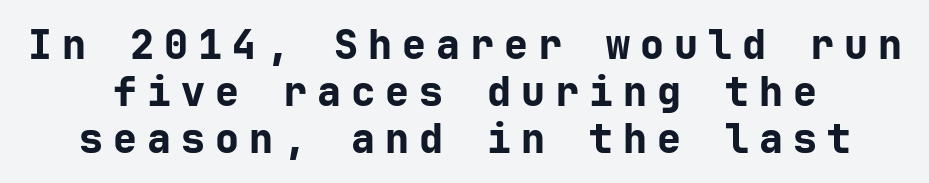
Q: Is the text bold? A: Yes.
Q: Is the text italic (slanted)? A: No, it is upright.
Q: Is the typeface a serif or a sans-serif typeface? A: Sans-serif.
Q: Is the text underlined? A: No.
Q: Is the spacing between letters normal or unusually wide? A: Unusually wide.
Q: Width (condensed, normal, or wide)? A: Normal.
Q: Stroke contrast? A: Low.
Q: x-height? A: Medium.
